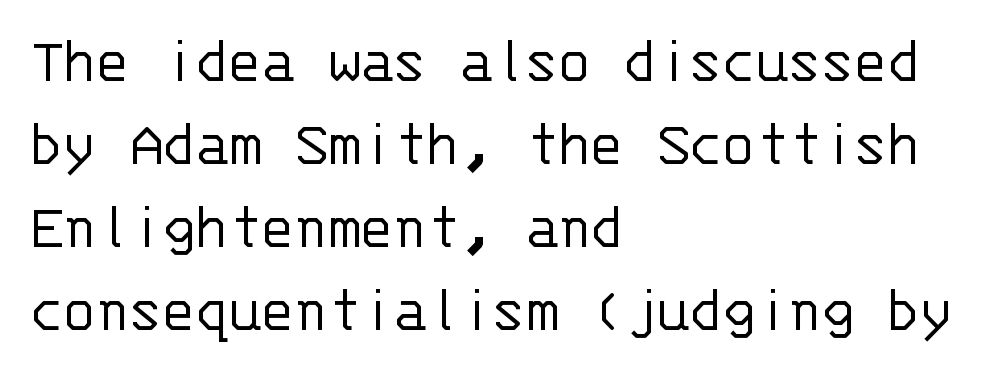
Q: Is the text bold? A: No.
Q: Is the text italic (slanted)? A: No, it is upright.
Q: Is the typeface a serif or a sans-serif typeface? A: Sans-serif.
Q: Is the text underlined? A: No.
Q: How is the paragraph aligned? A: Left-aligned.
Q: Is the spacing between letters normal or unusually wide? A: Normal.
Q: Width (condensed, normal, or wide)? A: Normal.
Q: Stroke contrast? A: Low.
Q: x-height? A: Large.
Q: Monospaced? A: Yes.
